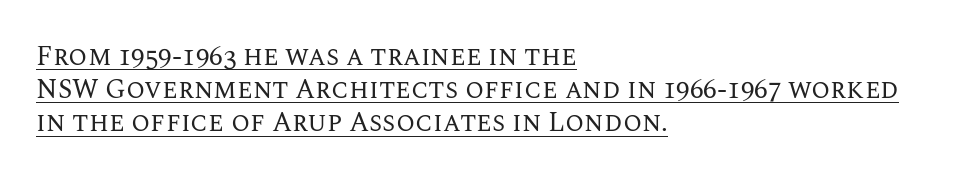
The image shows 27 px text type, upright; set left-aligned, line spacing 1.23x, normal letter spacing, underlined.
